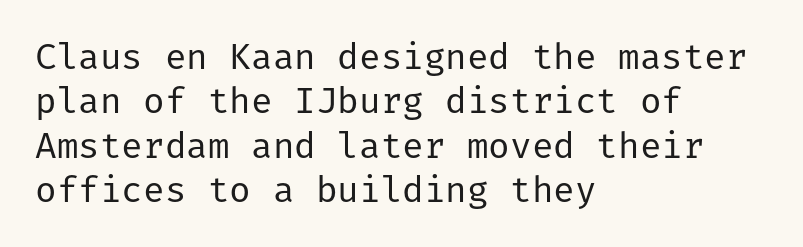
The image shows 36 px regular-weight sans-serif type, upright; set left-aligned, line spacing 1.23x, normal letter spacing, not underlined; low stroke contrast and a medium x-height.
